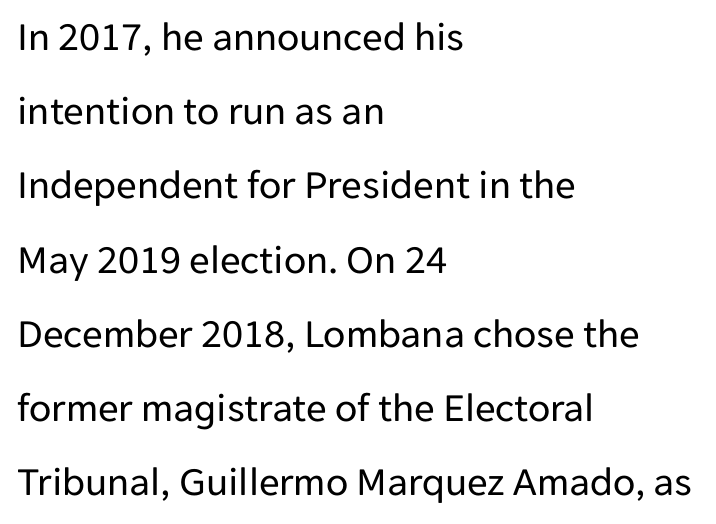
Q: Is the text bold? A: No.
Q: Is the text italic (slanted)? A: No, it is upright.
Q: Is the typeface a serif or a sans-serif typeface? A: Sans-serif.
Q: Is the text underlined? A: No.
Q: How is the paragraph aligned? A: Left-aligned.
Q: Is the spacing between letters normal or unusually wide? A: Normal.
Q: Width (condensed, normal, or wide)? A: Normal.
Q: Stroke contrast? A: Low.
Q: x-height? A: Medium.
Q: Monospaced? A: No.
